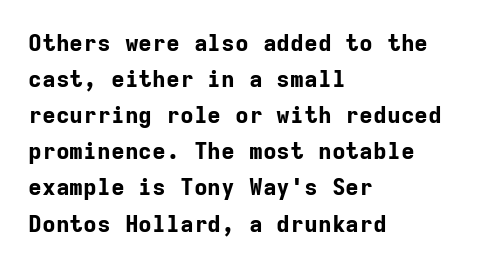
The image shows 23 px bold type, upright; set left-aligned, normal line spacing (1.57x), normal letter spacing, not underlined.
